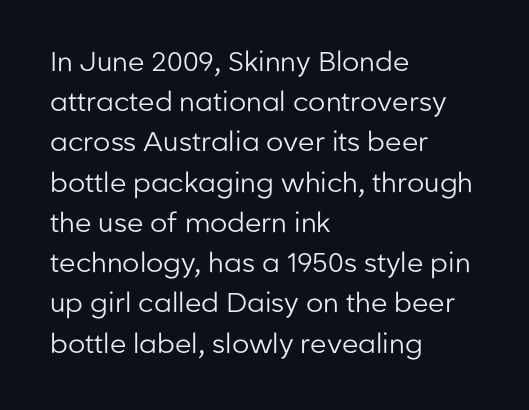
Q: Is the text bold? A: No.
Q: Is the text italic (slanted)? A: No, it is upright.
Q: Is the text underlined? A: No.
Q: How is the paragraph aligned? A: Left-aligned.
Q: Is the spacing between letters normal or unusually wide? A: Normal.
Q: Is the spacing between lines tight, normal or loose? A: Normal.
